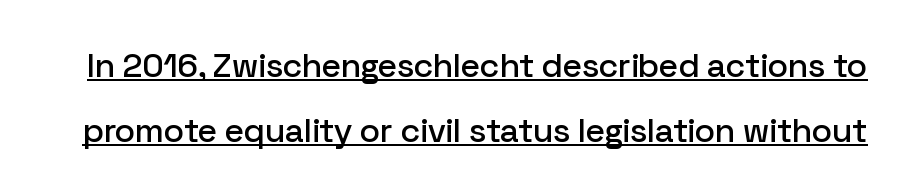
Q: Is the text italic (slanted)? A: No, it is upright.
Q: Is the typeface a serif or a sans-serif typeface? A: Sans-serif.
Q: Is the text underlined? A: Yes.
Q: Is the spacing between letters normal or unusually wide? A: Normal.
Q: Is the spacing between lines tight, normal or loose? A: Loose.
Q: Width (condensed, normal, or wide)? A: Normal.
Q: Stroke contrast? A: Low.
Q: x-height? A: Medium.
Q: Monospaced? A: No.
